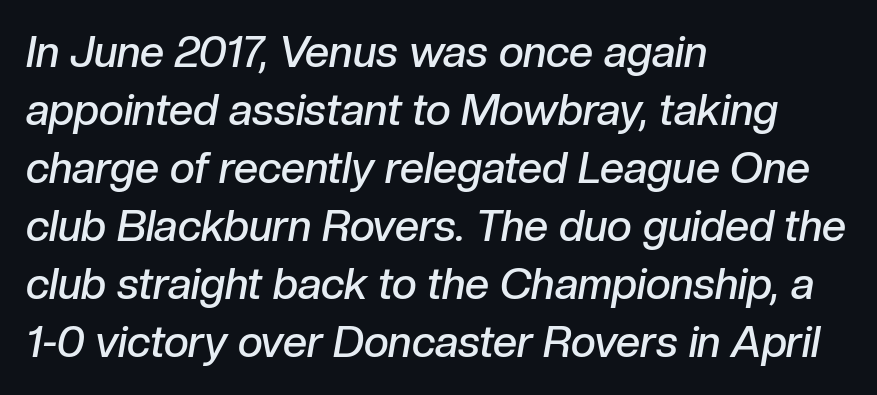
Q: Is the text bold? A: Semi-bold.
Q: Is the text italic (slanted)? A: Yes, it leans right by about 10 degrees.
Q: Is the text underlined? A: No.
Q: How is the paragraph aligned? A: Left-aligned.
Q: Is the spacing between letters normal or unusually wide? A: Normal.
Q: Is the spacing between lines tight, normal or loose? A: Normal.
Q: Width (condensed, normal, or wide)? A: Normal.
Q: Stroke contrast? A: Low.
Q: x-height? A: Medium.
Q: Monospaced? A: No.
